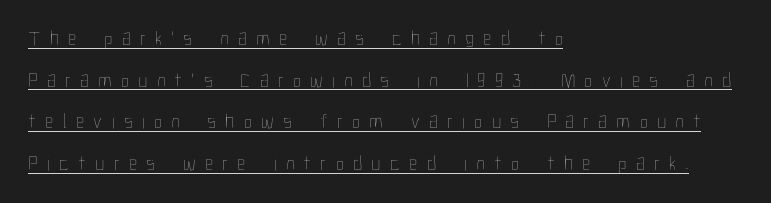
Q: Is the text bold? A: No.
Q: Is the text italic (slanted)? A: No, it is upright.
Q: Is the text underlined? A: Yes.
Q: How is the paragraph aligned? A: Left-aligned.
Q: Is the spacing between letters normal or unusually wide? A: Unusually wide.
Q: Is the spacing between lines tight, normal or loose? A: Loose.
